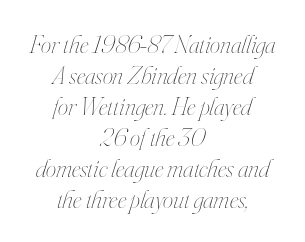
Q: Is the text bold? A: No.
Q: Is the text italic (slanted)? A: Yes, it leans right by about 16 degrees.
Q: Is the text underlined? A: No.
Q: How is the paragraph aligned? A: Centered.
Q: Is the spacing between letters normal or unusually wide? A: Normal.
